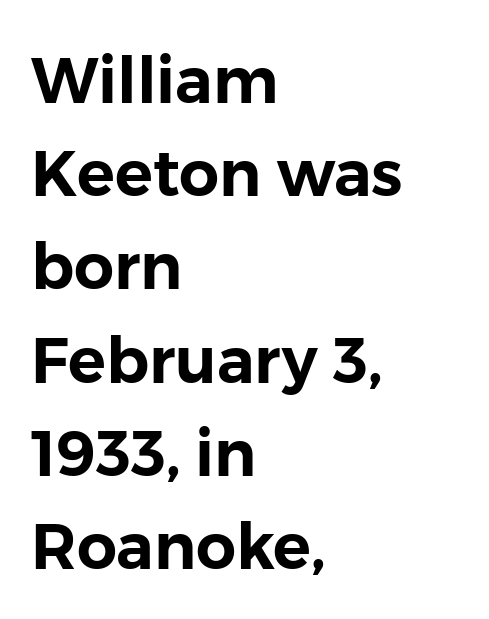
The image shows 63 px sans-serif type, upright; set left-aligned, normal line spacing (1.48x), normal letter spacing, not underlined; low stroke contrast and a medium x-height.
